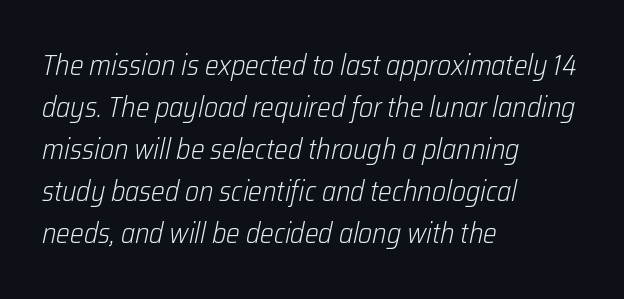
Q: Is the text bold? A: No.
Q: Is the text italic (slanted)? A: Yes, it leans right by about 12 degrees.
Q: Is the text underlined? A: No.
Q: How is the paragraph aligned? A: Left-aligned.
Q: Is the spacing between letters normal or unusually wide? A: Normal.
Q: Is the spacing between lines tight, normal or loose? A: Normal.
Q: Width (condensed, normal, or wide)? A: Condensed.
Q: Stroke contrast? A: Low.
Q: x-height? A: Medium.
Q: Monospaced? A: No.
